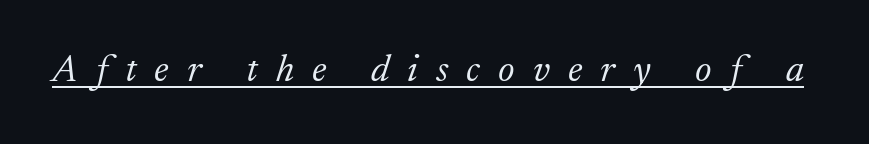
The image shows 39 px light serif type, italic (leaning right); set unusually wide letter spacing (+0.46 em), underlined; low stroke contrast and a small x-height.
